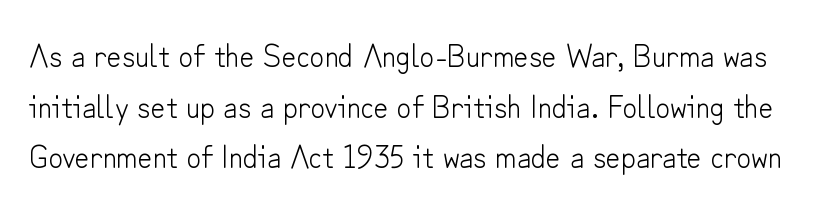
{"serif": "no", "italic": "no", "bold": "no", "weight": "light", "width": "normal", "stroke_contrast": "low", "x_height": "small", "monospaced": "no", "underline": "no", "line_spacing": "normal", "line_spacing_ratio": 1.58, "letter_spacing": "normal", "letter_spacing_em": 0.0, "glyph_px": 32}
